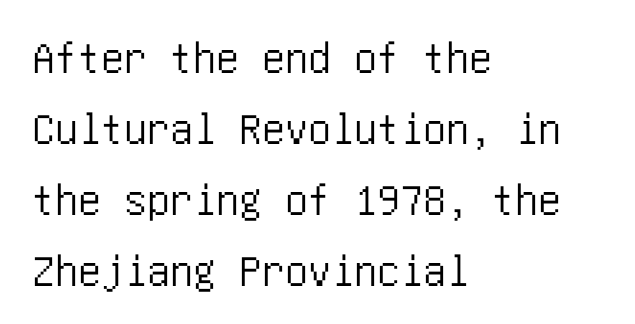
The image shows 46 px condensed sans-serif type, upright; set left-aligned, normal line spacing (1.54x), normal letter spacing, not underlined; low stroke contrast and a large x-height.
